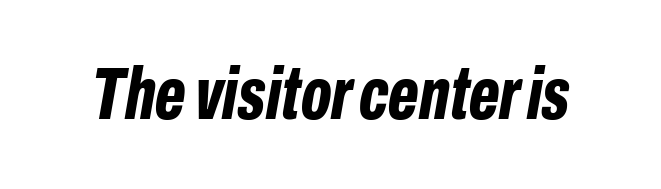
Is the type bold? Yes — the strokes are clearly thick and heavy. The foot of each line stays bare and open. Italic: yes, the glyphs are oblique. Is the letter spacing exaggerated? No — it looks like the ordinary default.
